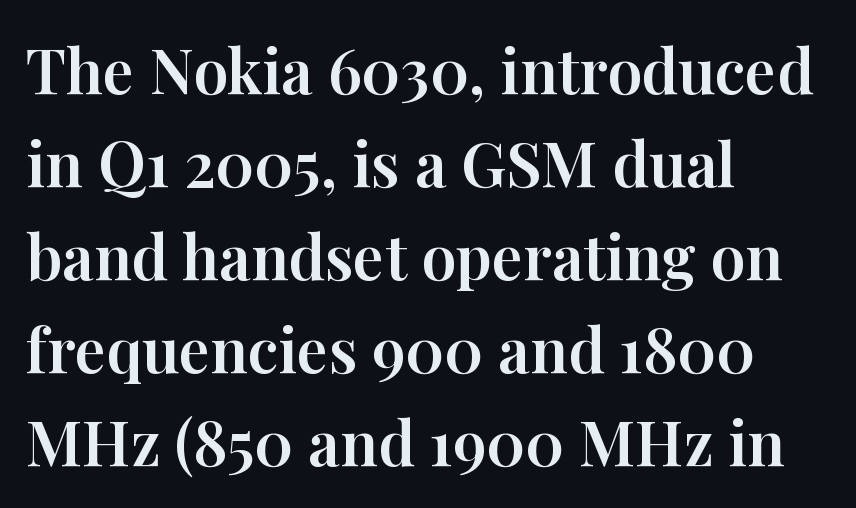
The image shows 62 px serif type, upright; set left-aligned, normal line spacing (1.5x), normal letter spacing, not underlined; high stroke contrast and a medium x-height.
